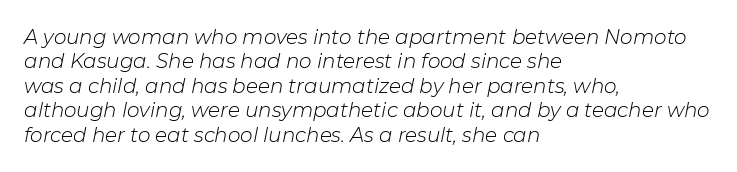
{"italic": "yes", "lean": "right", "slant_degrees": 11, "bold": "no", "underline": "no", "align": "left", "line_spacing_ratio": 1.22, "letter_spacing": "normal", "letter_spacing_em": 0.0, "glyph_px": 20}
